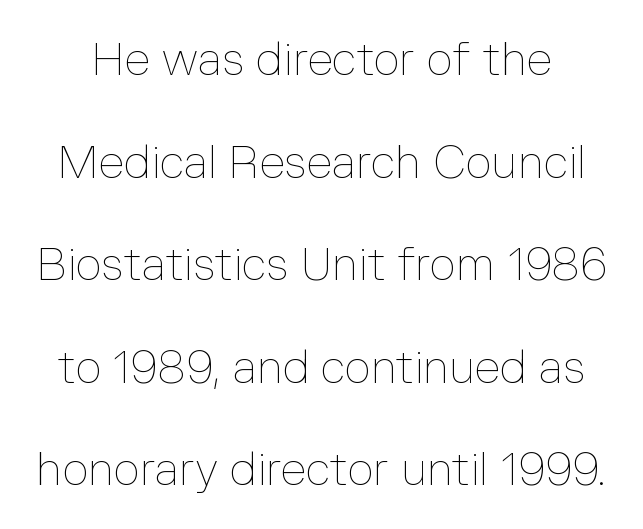
This rendering leaves character spacing at its baseline value. Nothing heavy about these letters — not bold at all. Does the lettering tilt? It doesn't — this is upright. Reading down the column, the eye jumps a long way to each next line. The rendering uses natural spacing where letterforms have individual widths.
